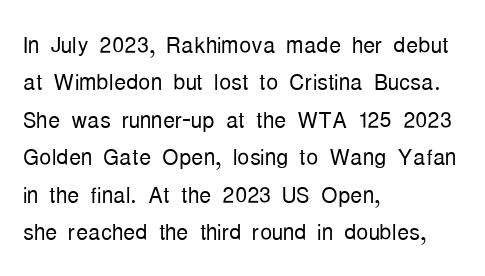
{"serif": "no", "italic": "no", "bold": "no", "weight": "light", "width": "condensed", "stroke_contrast": "low", "x_height": "medium", "monospaced": "no", "underline": "no", "align": "left", "line_spacing": "normal", "line_spacing_ratio": 1.25, "letter_spacing": "normal", "letter_spacing_em": 0.0, "glyph_px": 30}
